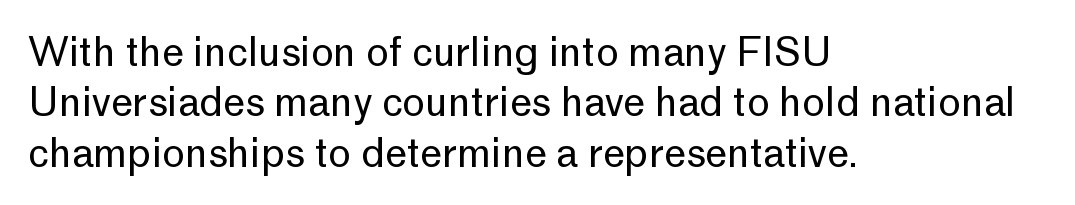
Q: Is the text bold? A: No.
Q: Is the text italic (slanted)? A: No, it is upright.
Q: Is the typeface a serif or a sans-serif typeface? A: Sans-serif.
Q: Is the text underlined? A: No.
Q: How is the paragraph aligned? A: Left-aligned.
Q: Is the spacing between letters normal or unusually wide? A: Normal.
Q: Is the spacing between lines tight, normal or loose? A: Normal.
Q: Width (condensed, normal, or wide)? A: Normal.
Q: Stroke contrast? A: Low.
Q: x-height? A: Medium.
Q: Monospaced? A: No.
